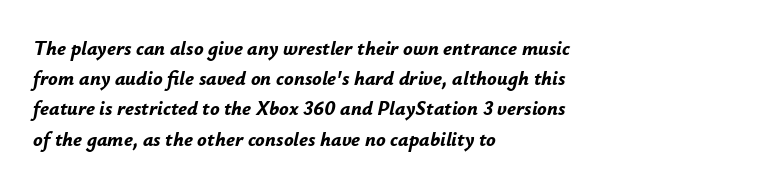
The image shows 20 px bold type, italic (leaning right); set left-aligned, normal line spacing (1.51x), normal letter spacing, not underlined.
